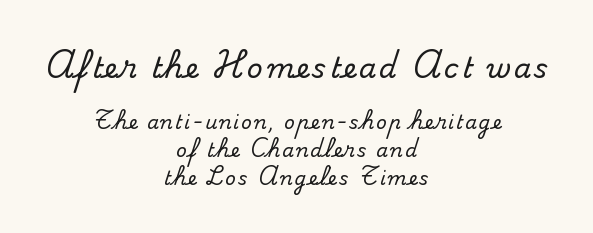
{"width": "normal", "stroke_contrast": "medium", "x_height": "small", "monospaced": "no", "underline": "no", "align": "center", "line_spacing": "normal", "line_spacing_ratio": 1.46, "larger_block": "first", "size_ratio": 1.47, "glyph_px": 28}
